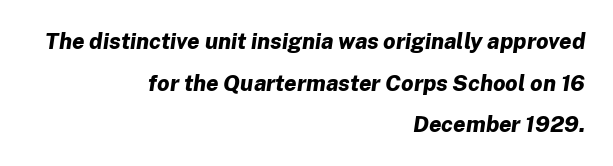
Yep, that's italic — everything's leaning. Layout note: lines flush right. Each glyph is drawn with heavy, bold strokes. The area under the type is left untouched. Default kerning and tracking; the words read as compact shapes.
